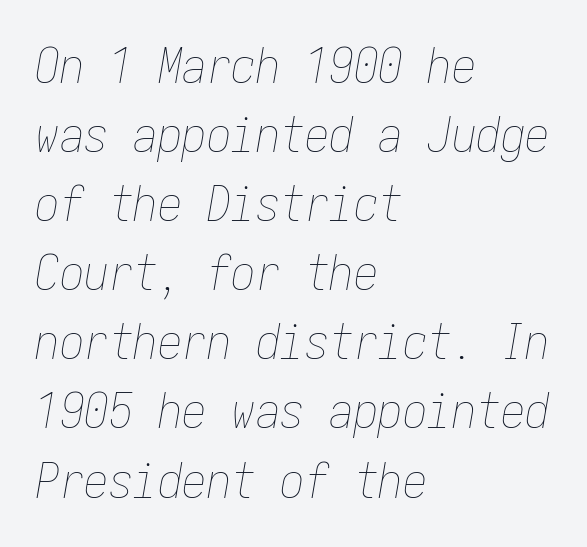
Words float on clear page, feet unadorned. Honestly, the row spacing looks completely unremarkable. The axis of the letterforms is tilted away from vertical. Each line starts at the same left margin while the right side varies.
